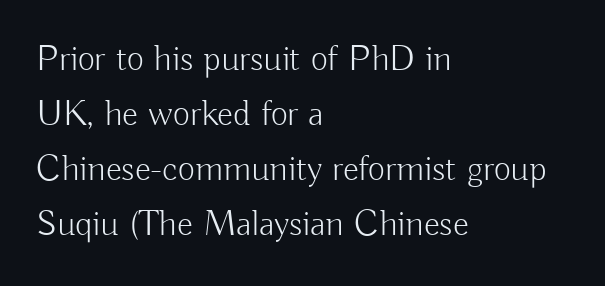
Nobody touched the tracking dial on this one. Designer's note — italics off, roman on. Are there feet on the stems? There aren't — it's a sans. Honestly, the row spacing looks completely unremarkable. Unmarked baselines from the first word to the last.
